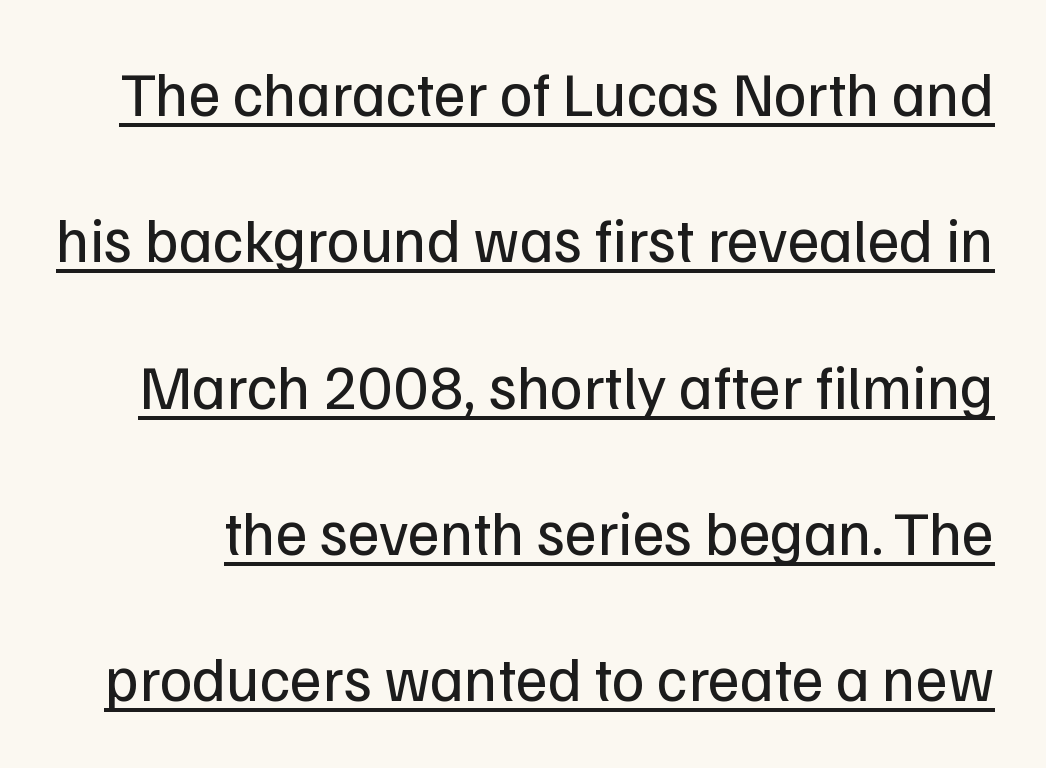
Q: Is the text bold? A: No.
Q: Is the text italic (slanted)? A: No, it is upright.
Q: Is the typeface a serif or a sans-serif typeface? A: Sans-serif.
Q: Is the text underlined? A: Yes.
Q: Is the spacing between letters normal or unusually wide? A: Normal.
Q: Is the spacing between lines tight, normal or loose? A: Loose.
Q: Width (condensed, normal, or wide)? A: Normal.
Q: Stroke contrast? A: Low.
Q: x-height? A: Medium.
Q: Monospaced? A: No.
